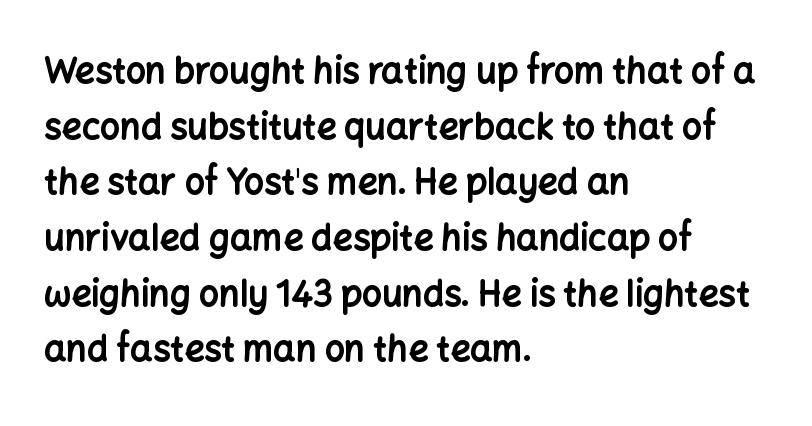
This sample has the flowing, uneven cadence of proportional lettering. The strokes are fattened all the way to bold. Here the glyphs are tracked normally, forming tight word shapes. Just letters on the line, the space beneath them empty. Regarding leading, the lines here are spaced in the standard way.
